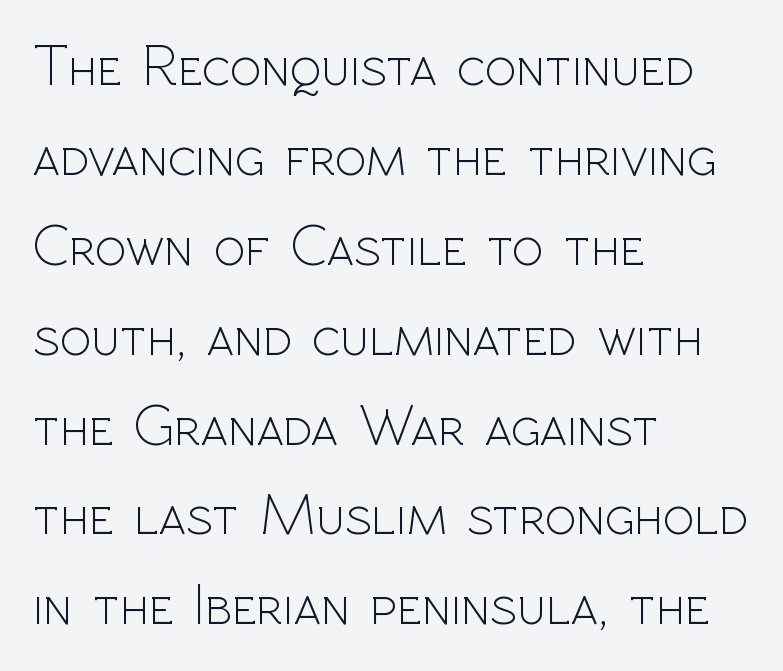
Leading: standard. The rendering uses natural spacing where letterforms have individual widths. Is there any slant? The stems are plumb. To sum up the face: it is a sans, with no serifs.
